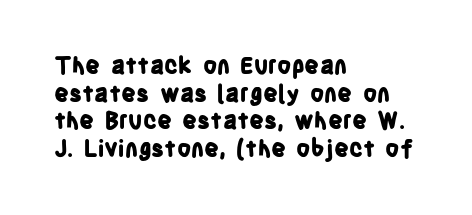
Q: Is the text bold? A: Yes.
Q: Is the text italic (slanted)? A: No, it is upright.
Q: Is the text underlined? A: No.
Q: How is the paragraph aligned? A: Left-aligned.
Q: Is the spacing between letters normal or unusually wide? A: Normal.
